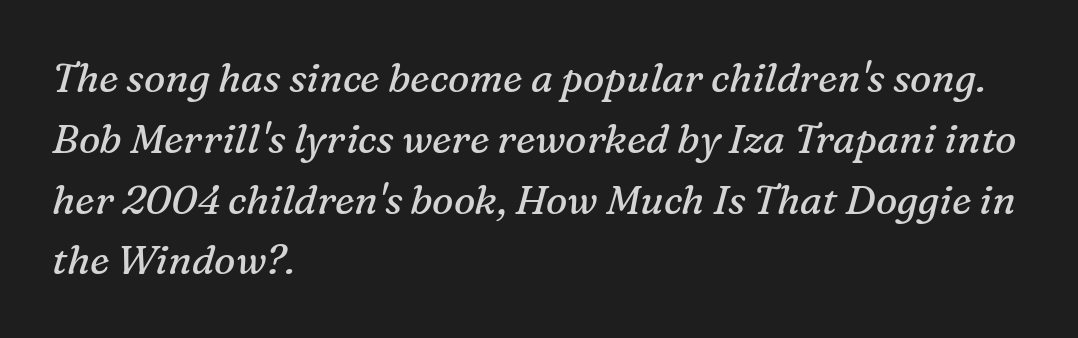
There's an unmistakable incline to the writing here. The passage shown is not bold in any degree. The ragged edge is on the right, which tells us the setting is flush left. Observe the ordinary spacing: letters are neighbours, not strangers. Quick note: interline space is typical.
